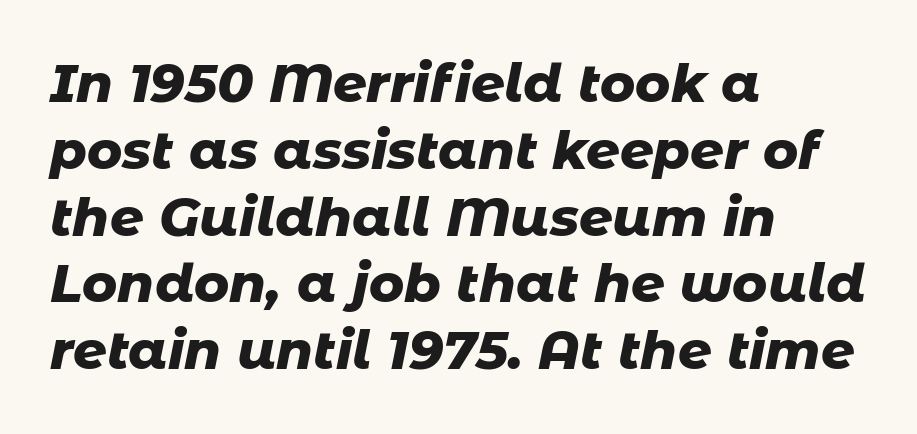
Q: Is the text bold? A: Yes.
Q: Is the text italic (slanted)? A: Yes, it leans right by about 11 degrees.
Q: Is the text underlined? A: No.
Q: How is the paragraph aligned? A: Left-aligned.
Q: Is the spacing between letters normal or unusually wide? A: Normal.
Q: Is the spacing between lines tight, normal or loose? A: Normal.
Q: Width (condensed, normal, or wide)? A: Normal.
Q: Stroke contrast? A: Low.
Q: x-height? A: Medium.
Q: Monospaced? A: No.
